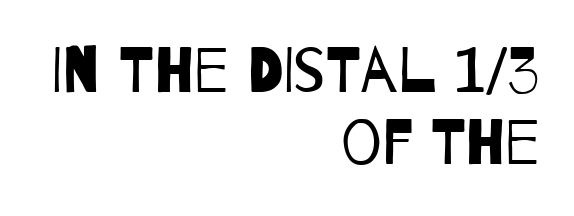
Q: Is the text bold? A: No.
Q: Is the typeface a serif or a sans-serif typeface? A: Sans-serif.
Q: Is the text underlined? A: No.
Q: How is the paragraph aligned? A: Right-aligned.
Q: Is the spacing between letters normal or unusually wide? A: Normal.
Q: Is the spacing between lines tight, normal or loose? A: Tight.
Q: Width (condensed, normal, or wide)? A: Condensed.
Q: Stroke contrast? A: Low.
Q: x-height? A: Large.
Q: Monospaced? A: No.
